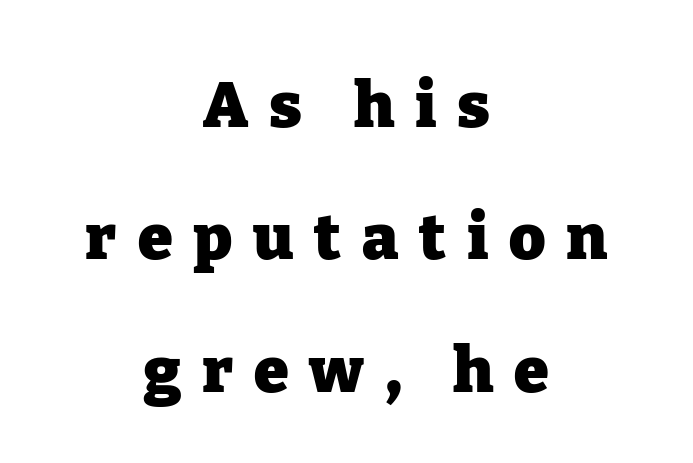
Q: Is the text bold? A: Yes.
Q: Is the text italic (slanted)? A: No, it is upright.
Q: Is the typeface a serif or a sans-serif typeface? A: Serif.
Q: Is the text underlined? A: No.
Q: How is the paragraph aligned? A: Centered.
Q: Is the spacing between letters normal or unusually wide? A: Unusually wide.
Q: Is the spacing between lines tight, normal or loose? A: Loose.
Q: Width (condensed, normal, or wide)? A: Normal.
Q: Stroke contrast? A: Low.
Q: x-height? A: Medium.
Q: Monospaced? A: No.
